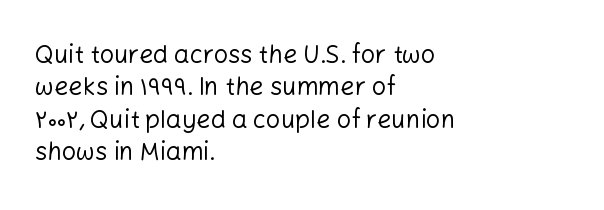
Q: Is the text bold? A: No.
Q: Is the text italic (slanted)? A: No, it is upright.
Q: Is the text underlined? A: No.
Q: How is the paragraph aligned? A: Left-aligned.
Q: Is the spacing between letters normal or unusually wide? A: Normal.
Q: Is the spacing between lines tight, normal or loose? A: Normal.
